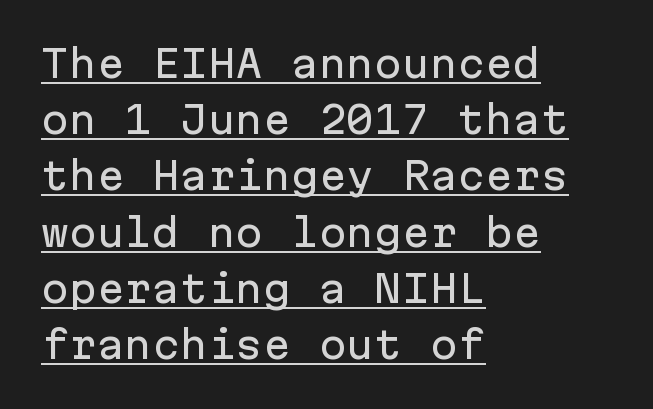
The image shows 37 px sans-serif type, upright, monospaced; set left-aligned, normal line spacing (1.52x), normal letter spacing, underlined; low stroke contrast and a medium x-height.
